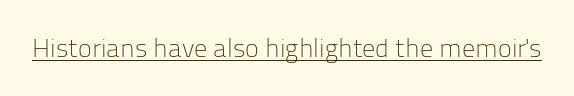
{"italic": "no", "bold": "no", "underline": "yes", "letter_spacing": "normal", "letter_spacing_em": 0.0, "glyph_px": 26}
